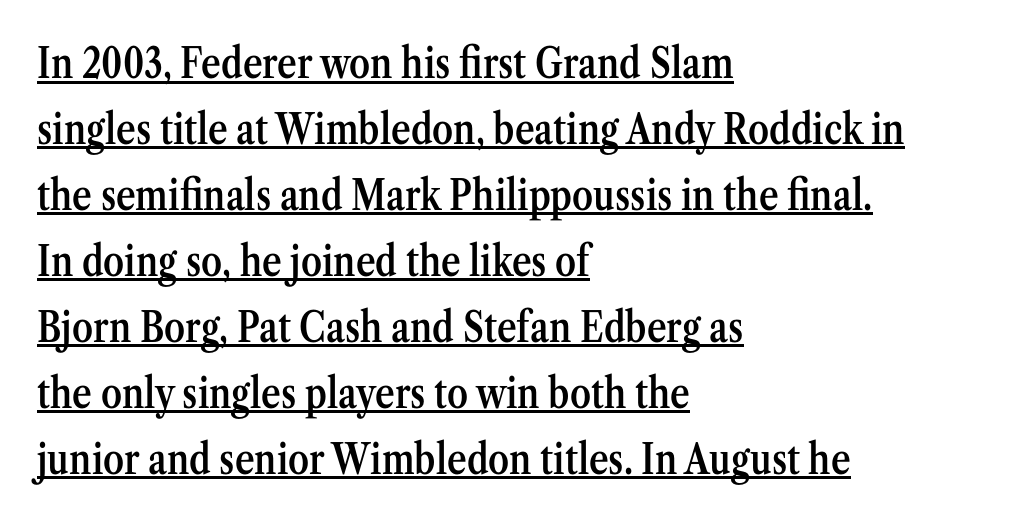
Q: Is the text bold? A: Semi-bold.
Q: Is the text italic (slanted)? A: No, it is upright.
Q: Is the typeface a serif or a sans-serif typeface? A: Serif.
Q: Is the text underlined? A: Yes.
Q: How is the paragraph aligned? A: Left-aligned.
Q: Is the spacing between letters normal or unusually wide? A: Normal.
Q: Is the spacing between lines tight, normal or loose? A: Normal.
Q: Width (condensed, normal, or wide)? A: Condensed.
Q: Stroke contrast? A: Medium.
Q: x-height? A: Medium.
Q: Monospaced? A: No.
